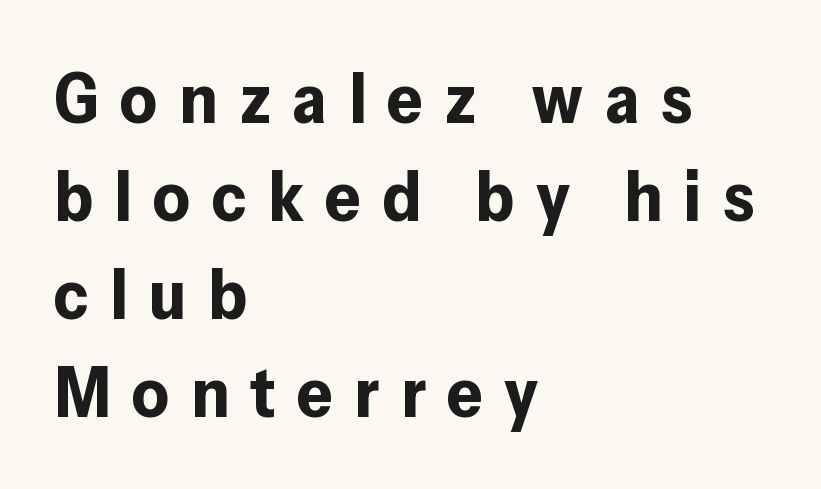
{"serif": "no", "italic": "no", "bold": "yes", "weight": "bold", "width": "normal", "stroke_contrast": "low", "x_height": "medium", "monospaced": "no", "underline": "no", "align": "left", "line_spacing": "normal", "line_spacing_ratio": 1.38, "letter_spacing": "wide", "letter_spacing_em": 0.3, "glyph_px": 71}
